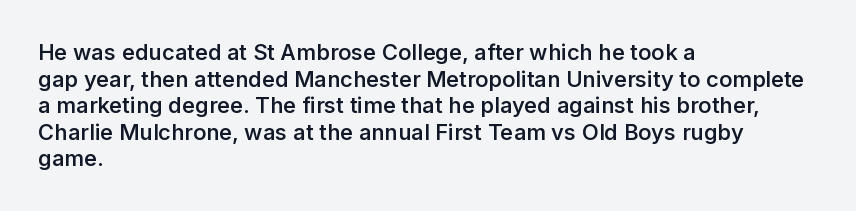
The image shows 22 px text type, upright; set left-aligned, line spacing 1.21x, normal letter spacing, not underlined.
